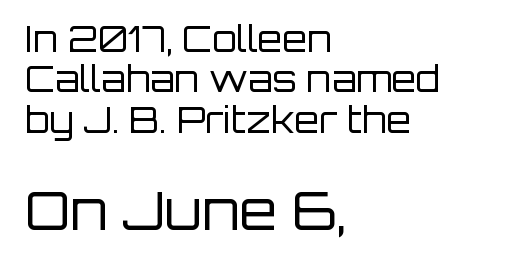
Tightly led — the rows are bunched. Serifs: no, the terminals of the letterforms are clean. Think standard paragraph weight, or any step lighter than that. The line texture is even and compact thanks to regular tracking. The rendering uses natural spacing where letterforms have individual widths. Style check: upright.
